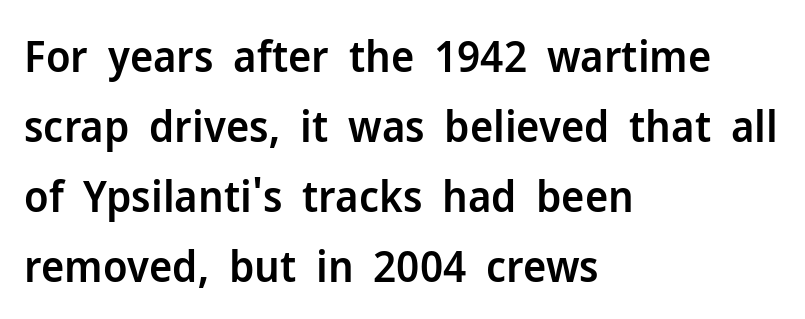
The space beneath each line is pristine and unruled. The typesetting leans somewhat heavy: a semibold. A sans-serif font was chosen for this passage. There is no visible air inserted between adjacent glyphs.
